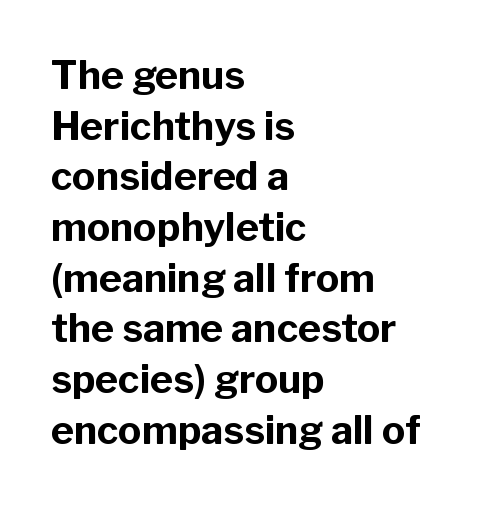
Bold? Absolutely — the strokes are thick and heavy. The designer left line spacing at the default. Looks like regular typesetting: each glyph gets only the width it needs. You could call the tracking neutral — neither tight nor loose.
